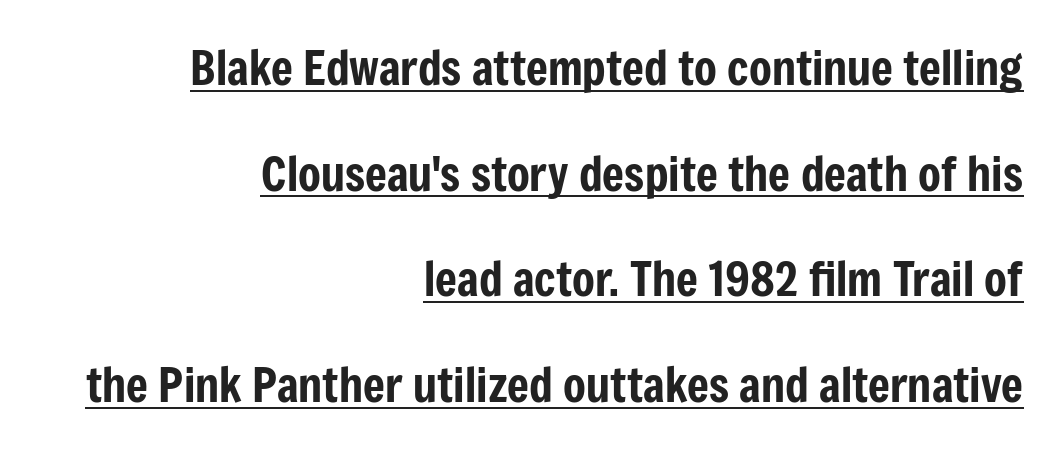
Serif or sans? Sans — the stroke terminals are bare. What stands out about the letter spacing? Nothing — it is the standard amount. A roman cut, with each character standing at attention. Note the varied advance widths — an 'i' is clearly narrower than an 'm'. This block would shrink considerably if given ordinary leading; it's expanded now. These lines stack with their right ends in a neat column.
